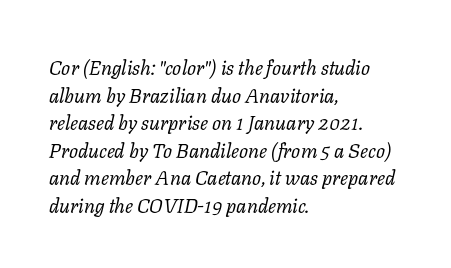
{"italic": "yes", "lean": "right", "slant_degrees": 11, "bold": "no", "underline": "no", "align": "left", "line_spacing": "normal", "line_spacing_ratio": 1.38, "letter_spacing": "normal", "letter_spacing_em": 0.0, "glyph_px": 20}
